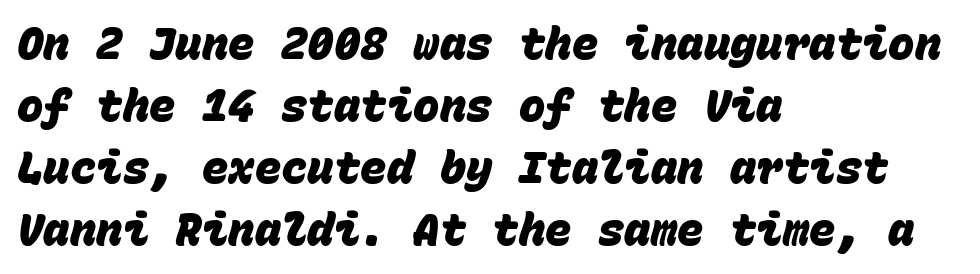
The designer went with a sans here, leaving each stem footless. Stroke thickness is high; the sample reads as a true bold. You could count columns in this text — the font is strictly monospaced. The face used here is rendered with its standard letterfit. The zone under the glyphs is completely vacant.
